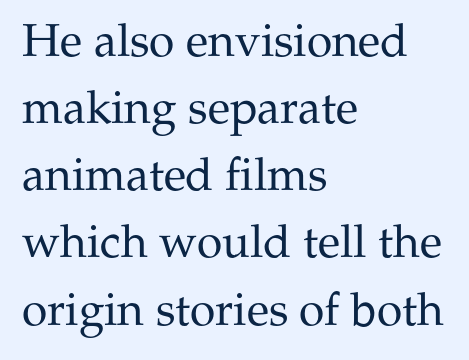
Default kerning and tracking; the words read as compact shapes. Lines of text with bare space underneath. Here the designer chose a conventional face with non-uniform glyph widths. The lines are quadded left.
